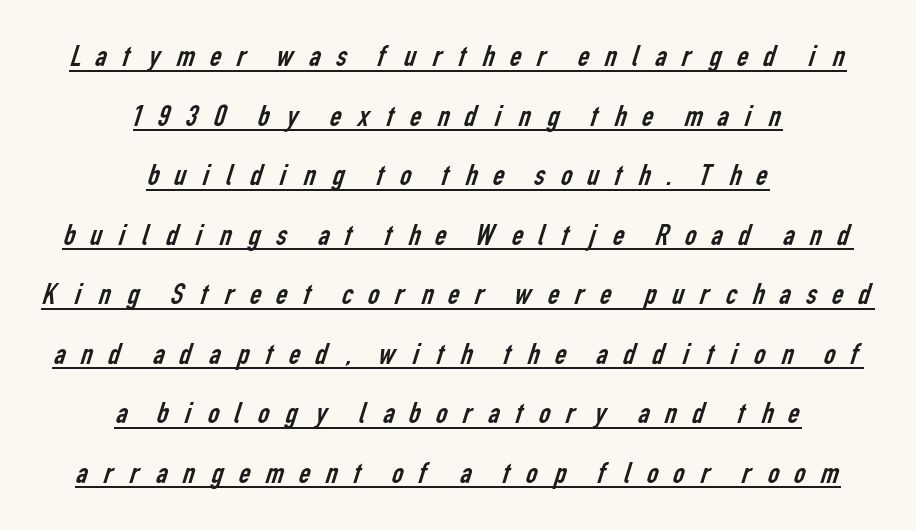
{"serif": "no", "bold": "no", "weight": "regular", "width": "condensed", "stroke_contrast": "low", "x_height": "medium", "monospaced": "no", "underline": "yes", "align": "center", "line_spacing_ratio": 1.86, "letter_spacing": "wide", "letter_spacing_em": 0.38, "glyph_px": 32}
